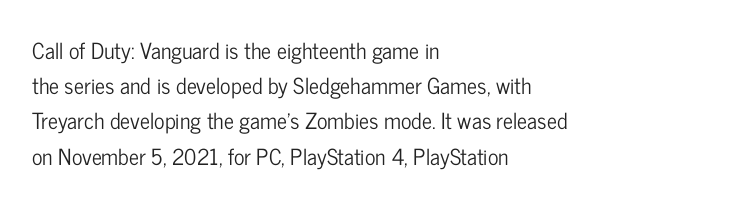
The image shows 22 px text type, upright; set left-aligned, normal line spacing (1.6x), normal letter spacing, not underlined.
